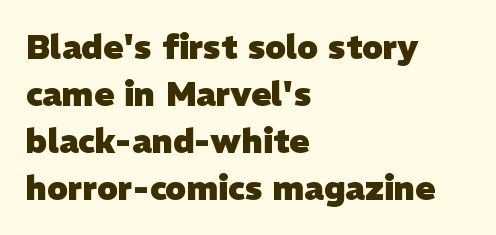
The image shows 33 px heavy sans-serif type; set left-aligned, normal line spacing (1.42x), normal letter spacing, not underlined; low stroke contrast and a medium x-height.
